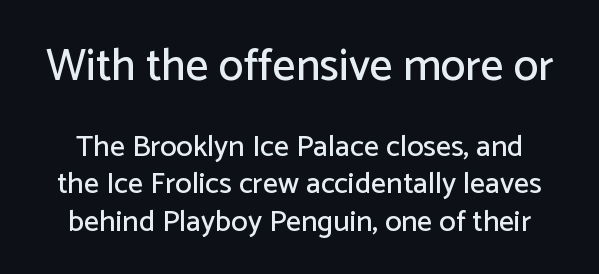
Q: Is the text italic (slanted)? A: No, it is upright.
Q: Is the typeface a serif or a sans-serif typeface? A: Sans-serif.
Q: Is the text underlined? A: No.
Q: Is the spacing between letters normal or unusually wide? A: Normal.
Q: Is the spacing between lines tight, normal or loose? A: Normal.
Q: Which block of text is set in a larger size, the first (top) or the second (bottom)? A: The first (top) one.
Q: Width (condensed, normal, or wide)? A: Normal.
Q: Stroke contrast? A: Low.
Q: x-height? A: Medium.
Q: Monospaced? A: No.
